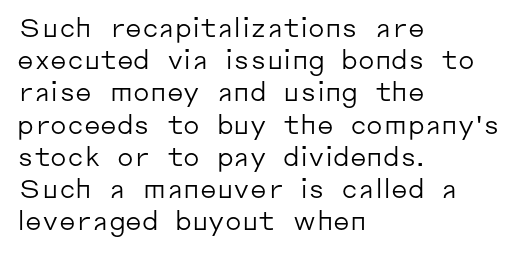
{"italic": "no", "bold": "no", "underline": "no", "align": "left", "line_spacing_ratio": 1.24, "letter_spacing": "normal", "letter_spacing_em": 0.0, "glyph_px": 26}
